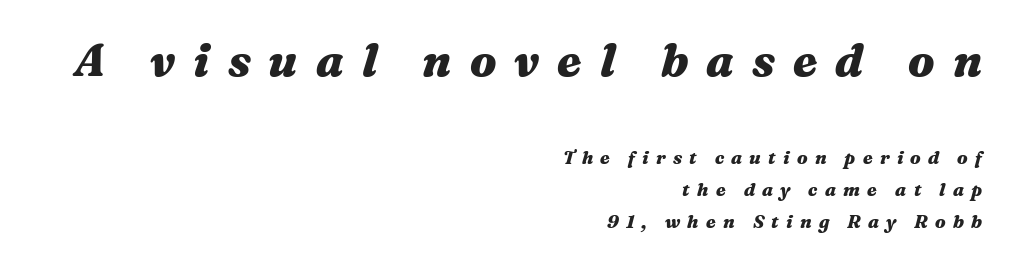
The image shows 45 px heavy, wide type, italic (leaning right); set right-aligned, line spacing 1.76x, unusually wide letter spacing (+0.4 em), not underlined; the first (top) block is 2.5x larger; medium stroke contrast and a medium x-height.
